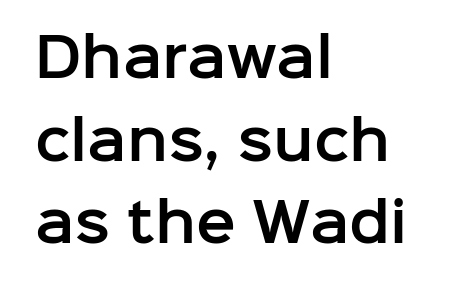
{"serif": "no", "italic": "no", "width": "normal", "stroke_contrast": "low", "x_height": "medium", "monospaced": "no", "underline": "no", "align": "left", "line_spacing": "normal", "line_spacing_ratio": 1.56, "letter_spacing": "normal", "letter_spacing_em": 0.0, "glyph_px": 53}
